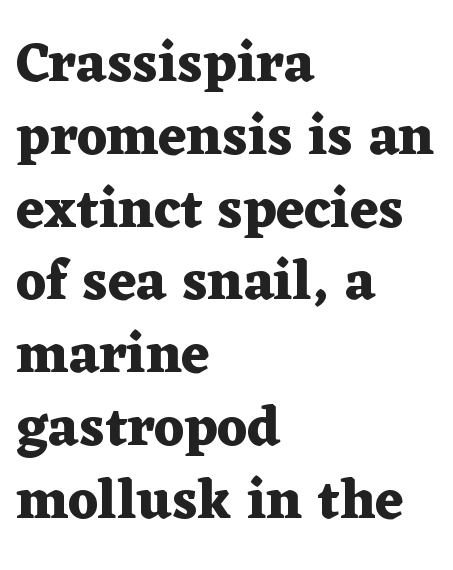
Q: Is the text bold? A: Yes.
Q: Is the text italic (slanted)? A: No, it is upright.
Q: Is the typeface a serif or a sans-serif typeface? A: Serif.
Q: Is the text underlined? A: No.
Q: How is the paragraph aligned? A: Left-aligned.
Q: Is the spacing between letters normal or unusually wide? A: Normal.
Q: Is the spacing between lines tight, normal or loose? A: Normal.
Q: Width (condensed, normal, or wide)? A: Wide.
Q: Stroke contrast? A: Medium.
Q: x-height? A: Medium.
Q: Monospaced? A: No.
